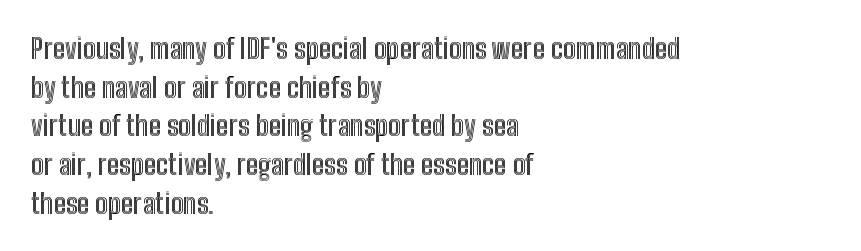
The image shows 28 px condensed type, upright; set left-aligned, normal line spacing (1.38x), normal letter spacing, not underlined; a medium x-height.
